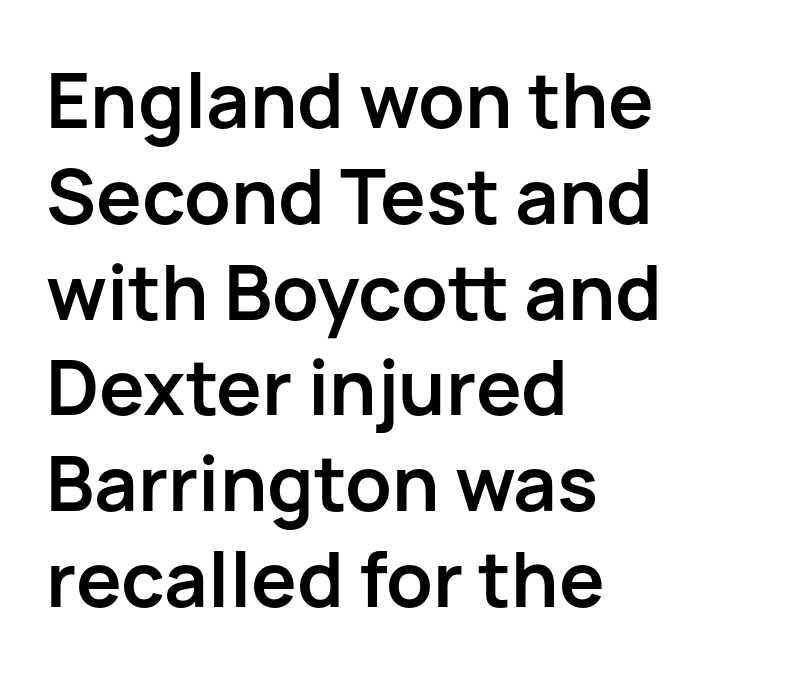
{"serif": "no", "italic": "no", "bold": "yes", "weight": "semibold", "width": "normal", "stroke_contrast": "low", "x_height": "medium", "monospaced": "no", "underline": "no", "align": "left", "line_spacing": "normal", "line_spacing_ratio": 1.26, "letter_spacing": "normal", "letter_spacing_em": 0.0, "glyph_px": 76}
